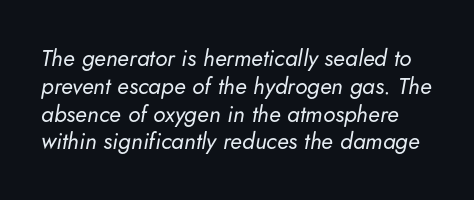
Q: Is the text bold? A: No.
Q: Is the text italic (slanted)? A: Yes, it leans right by about 5 degrees.
Q: Is the text underlined? A: No.
Q: Is the spacing between letters normal or unusually wide? A: Normal.
